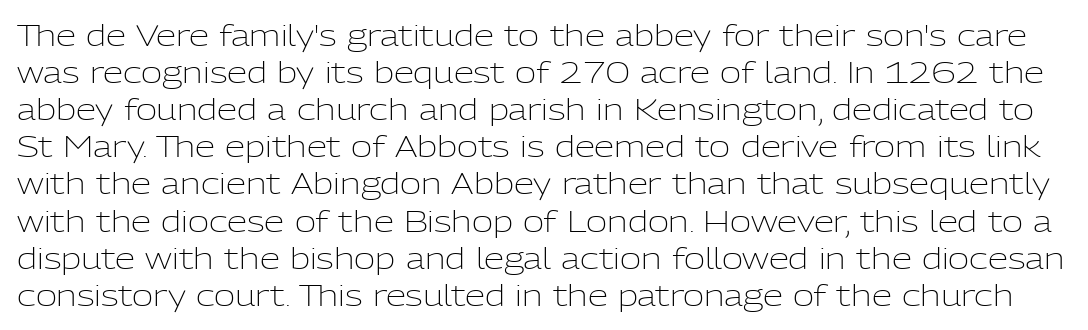
Honestly, the letter spacing is just normal — you wouldn't notice it. Check where the strokes stop: nothing finishes them off — pure sans. Any mark beneath the type? The region is blank. Varying glyph widths throughout — classic text-font behaviour.
